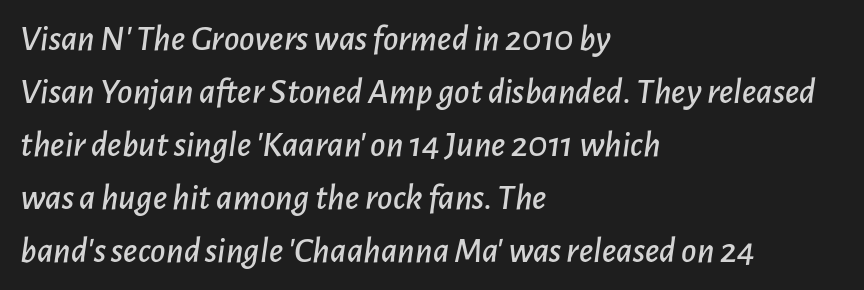
The image shows 37 px text type, italic (leaning right); set left-aligned, normal line spacing (1.43x), normal letter spacing, not underlined; low stroke contrast and a medium x-height.
